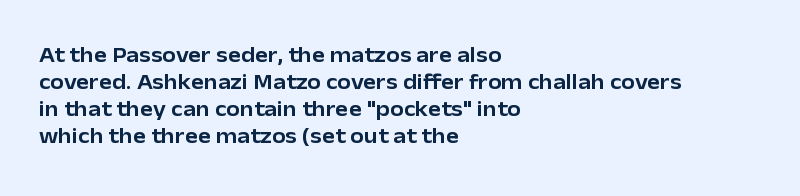
The horizontal fit of the characters is conventional and even. The typesetter chose a ragged-right arrangement here. Upright lettering throughout. The specimen omits any rule beneath the text block's lines.
